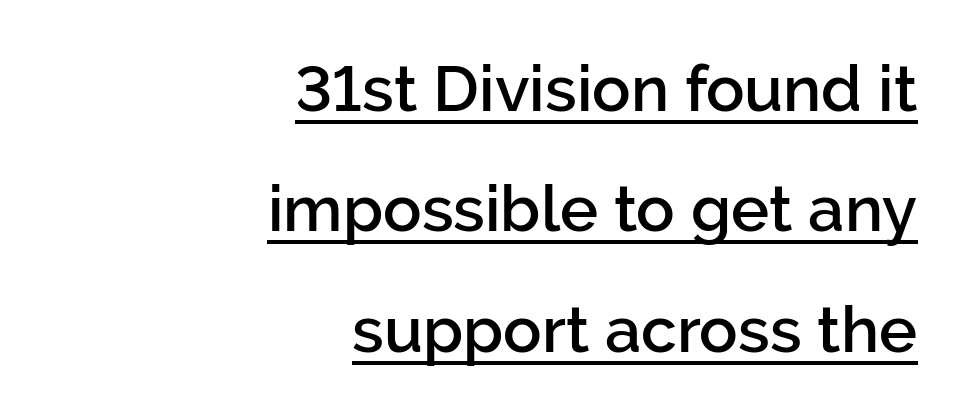
Q: Is the text bold? A: Semi-bold.
Q: Is the text italic (slanted)? A: No, it is upright.
Q: Is the typeface a serif or a sans-serif typeface? A: Sans-serif.
Q: Is the text underlined? A: Yes.
Q: How is the paragraph aligned? A: Right-aligned.
Q: Is the spacing between letters normal or unusually wide? A: Normal.
Q: Width (condensed, normal, or wide)? A: Normal.
Q: Stroke contrast? A: Low.
Q: x-height? A: Medium.
Q: Monospaced? A: No.
